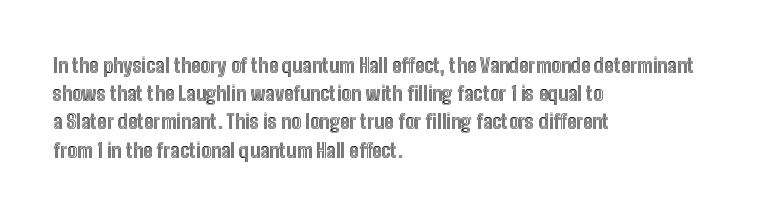
The image shows 20 px text type, upright; set left-aligned, normal line spacing (1.41x), normal letter spacing, not underlined.
